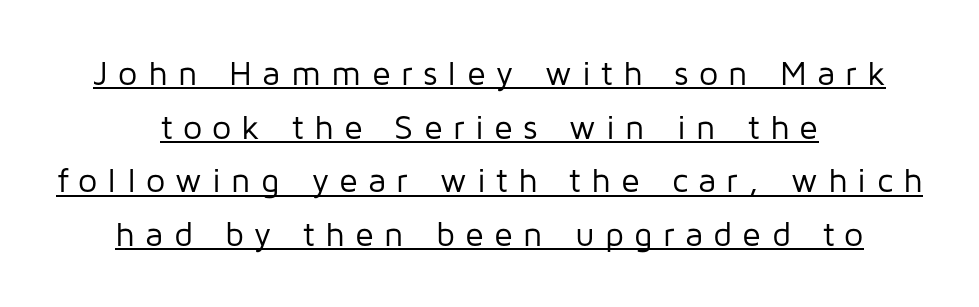
The image shows 34 px regular-weight sans-serif type, upright; set centered, normal line spacing (1.58x), unusually wide letter spacing (+0.3 em), underlined; low stroke contrast and a medium x-height.
